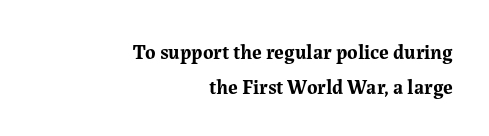
Honestly, the letter spacing is just normal — you wouldn't notice it. Unmarked baselines from the first word to the last. In terms of posture, this sample is upright. Alignment: flush right.
